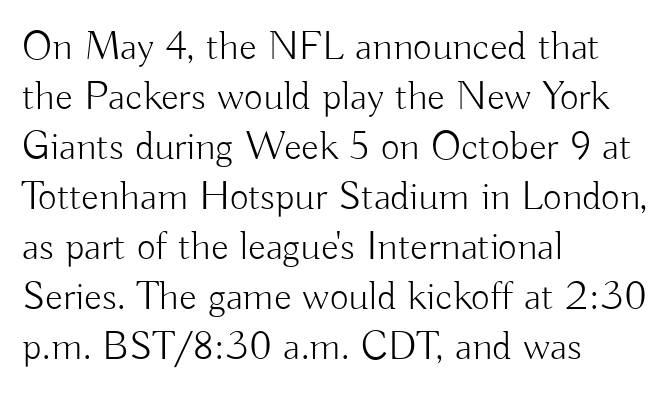
{"serif": "no", "italic": "no", "bold": "no", "weight": "light", "width": "normal", "stroke_contrast": "low", "x_height": "small", "monospaced": "no", "underline": "no", "align": "left", "line_spacing_ratio": 1.22, "letter_spacing": "normal", "letter_spacing_em": 0.0, "glyph_px": 41}
